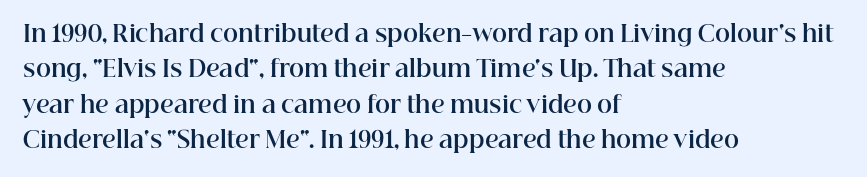
The image shows 23 px bold type, upright; set left-aligned, normal line spacing (1.54x), normal letter spacing, not underlined.
